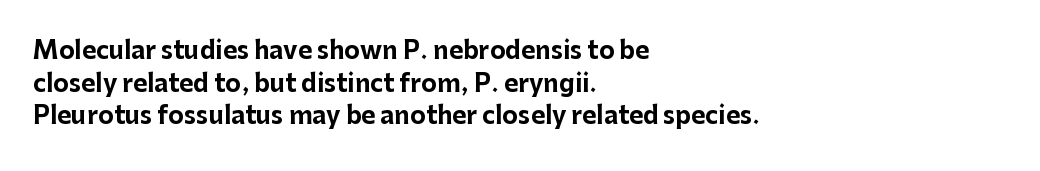
The rendering uses a moderate line-height, typical for paragraphs. The typography opts for an upright posture over an oblique one. Each word holds together tightly as a unit, with standard inter-letter gaps. Left-aligned paragraph, ragged on the right. The sample has been set heavy, in full bold. The string is rendered with underlining switched off.
